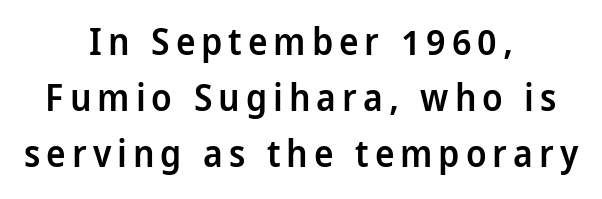
The image shows 37 px semibold, condensed sans-serif type, upright; set centered, normal line spacing (1.51x), not underlined; low stroke contrast and a large x-height.
